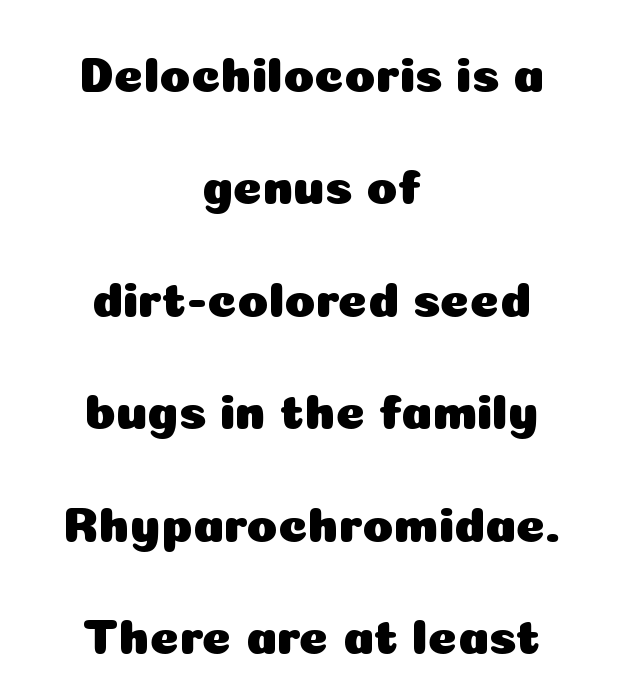
The image shows 50 px sans-serif type, upright; set centered, loose line spacing (2.25x), normal letter spacing, not underlined; low stroke contrast and a medium x-height.
